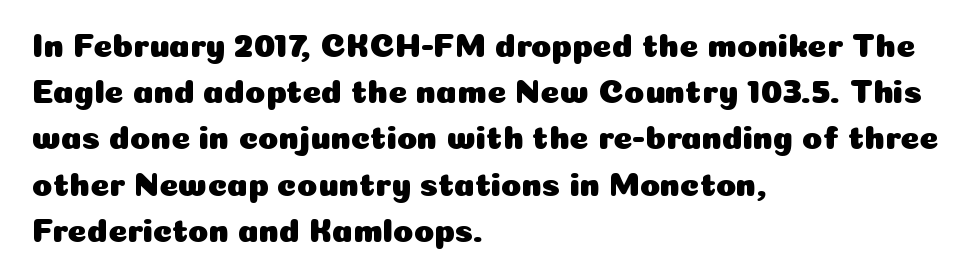
The image shows 33 px sans-serif type, upright; set left-aligned, normal line spacing (1.4x), normal letter spacing, not underlined; low stroke contrast and a medium x-height.
